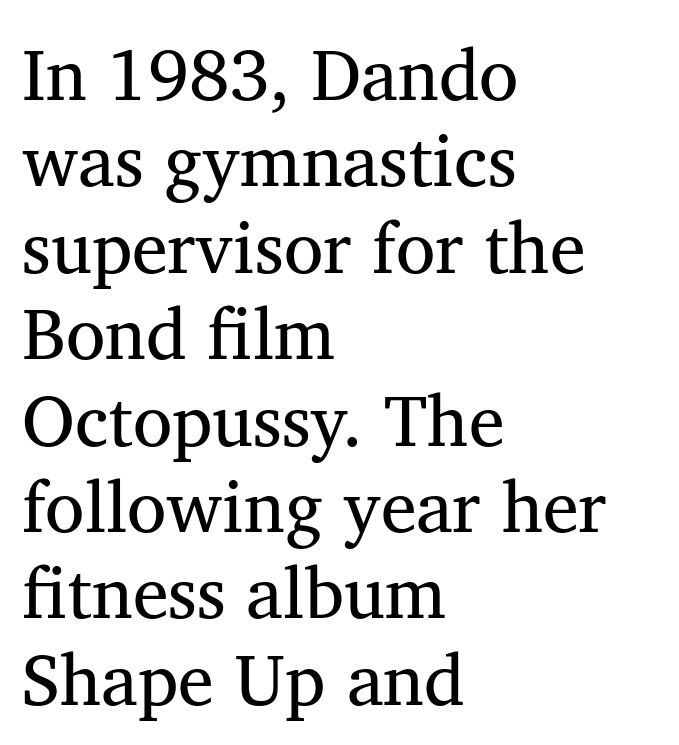
Q: Is the text bold? A: No.
Q: Is the text italic (slanted)? A: No, it is upright.
Q: Is the typeface a serif or a sans-serif typeface? A: Serif.
Q: Is the text underlined? A: No.
Q: How is the paragraph aligned? A: Left-aligned.
Q: Is the spacing between letters normal or unusually wide? A: Normal.
Q: Width (condensed, normal, or wide)? A: Normal.
Q: Stroke contrast? A: Medium.
Q: x-height? A: Medium.
Q: Monospaced? A: No.
